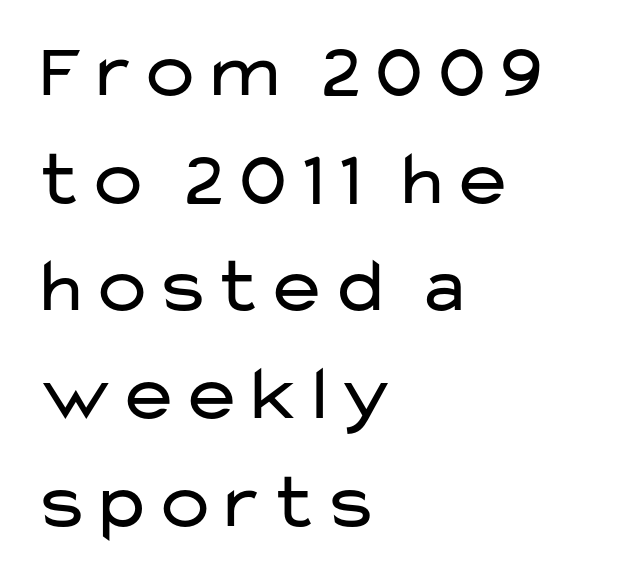
Nobody drew a line under any word here. Unbolded letterforms with no extra heft. Every character sits straight up, as roman type does. The passage is arranged the way most books set body copy — flush left. Short note: letters normally spaced.
